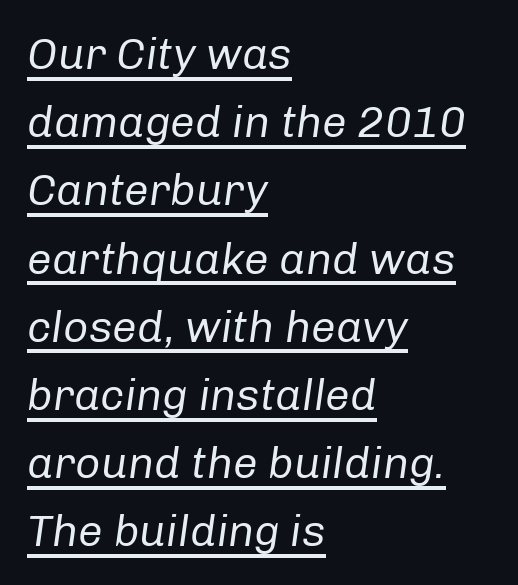
The cut favours lightness, reaching ordinary text weight at its darkest. The rendering uses the underline text-decoration. Each letter keeps its own natural width here, so spacing adapts to shape. Notice how the passage keeps a crisp vertical edge on the left only. These lines keep a tight, regular rhythm from letter to letter. Looking at the ascenders, they clearly lean.
